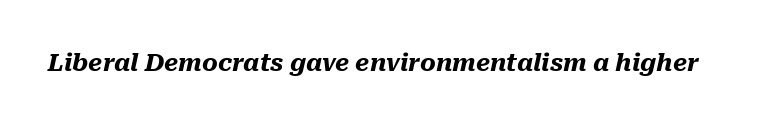
Quick note: underline off. The font is running at its bold setting. Nothing unusual about the tracking: characters are spaced as the font intends. Compared with ordinary roman type, these characters are visibly tilted.
